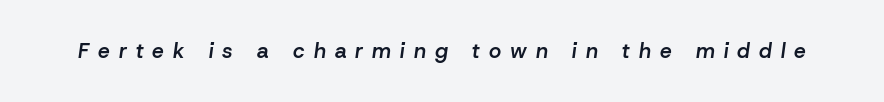
The image shows 21 px text type, italic (leaning right); set unusually wide letter spacing (+0.43 em), not underlined.
